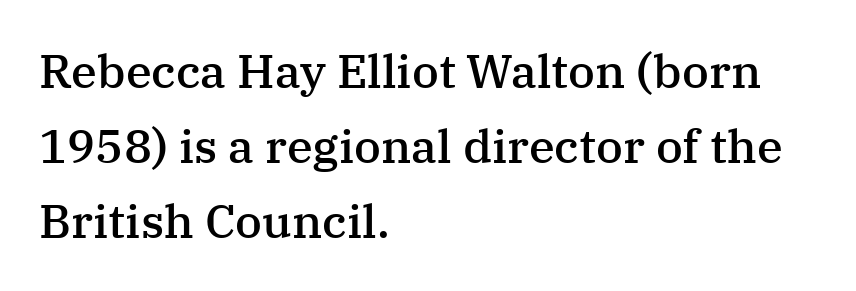
Q: Is the text bold? A: Semi-bold.
Q: Is the text italic (slanted)? A: No, it is upright.
Q: Is the typeface a serif or a sans-serif typeface? A: Serif.
Q: Is the text underlined? A: No.
Q: How is the paragraph aligned? A: Left-aligned.
Q: Is the spacing between letters normal or unusually wide? A: Normal.
Q: Is the spacing between lines tight, normal or loose? A: Normal.
Q: Width (condensed, normal, or wide)? A: Normal.
Q: Stroke contrast? A: Medium.
Q: x-height? A: Medium.
Q: Monospaced? A: No.
